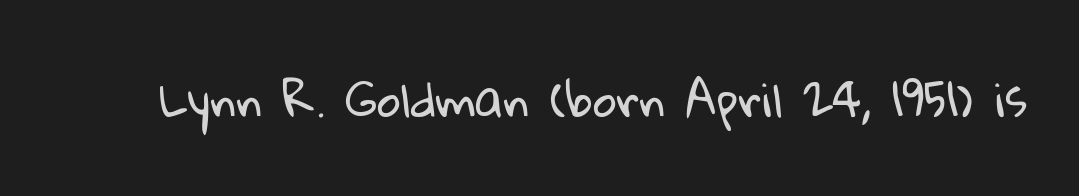
{"serif": "no", "bold": "no", "weight": "regular", "width": "normal", "stroke_contrast": "low", "x_height": "medium", "monospaced": "no", "underline": "no", "letter_spacing": "normal", "letter_spacing_em": 0.0, "glyph_px": 46}
